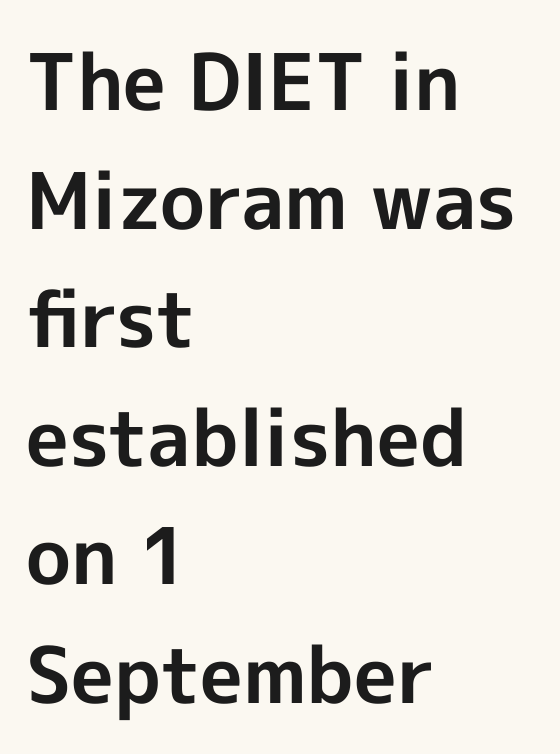
{"serif": "no", "italic": "no", "bold": "yes", "weight": "bold", "width": "normal", "x_height": "medium", "monospaced": "no", "underline": "no", "align": "left", "line_spacing": "normal", "line_spacing_ratio": 1.52, "letter_spacing": "normal", "letter_spacing_em": 0.0, "glyph_px": 78}
